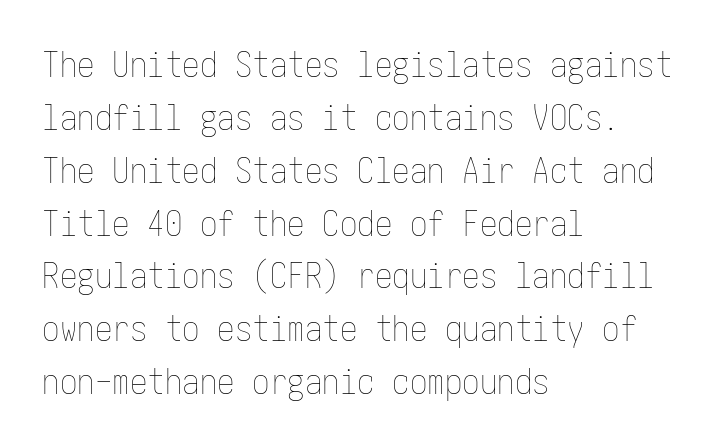
The image shows 35 px thin, condensed type, upright; set left-aligned, normal line spacing (1.51x), normal letter spacing, not underlined; low stroke contrast and a medium x-height.
